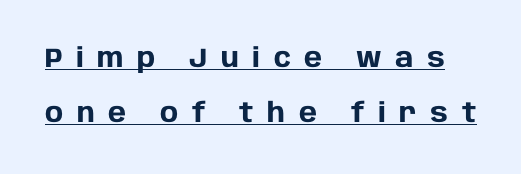
Tracking value appears strongly positive — letters spread wide. Each new line begins a long way beneath the previous one. These lines carry a lot of weight — the face is fully bold. The lettering holds an erect, upright posture throughout. The words here are underlined.
